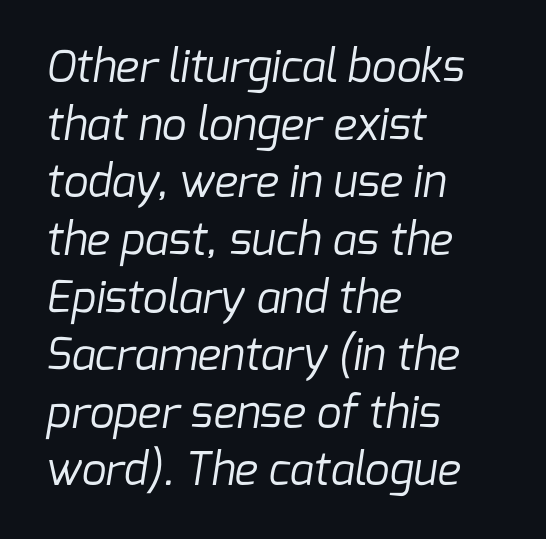
A typesetter would call this leading conventional body-copy spacing. Ink coverage per letter is moderate at most. Observe the absence of serifs on each vertical stroke in this sample. The passage is arranged the way most books set body copy — flush left.
